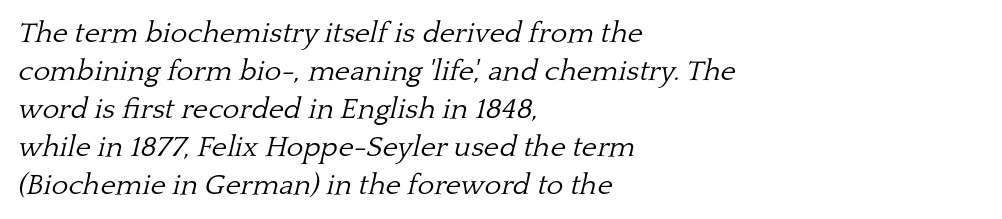
The image shows 29 px light serif type, italic (leaning right); set left-aligned, normal line spacing (1.31x), normal letter spacing, not underlined; low stroke contrast and a medium x-height.
